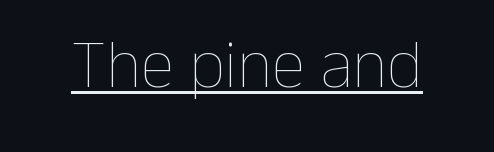
The image shows 69 px thin type, upright; set normal letter spacing, underlined; low stroke contrast and a medium x-height.
